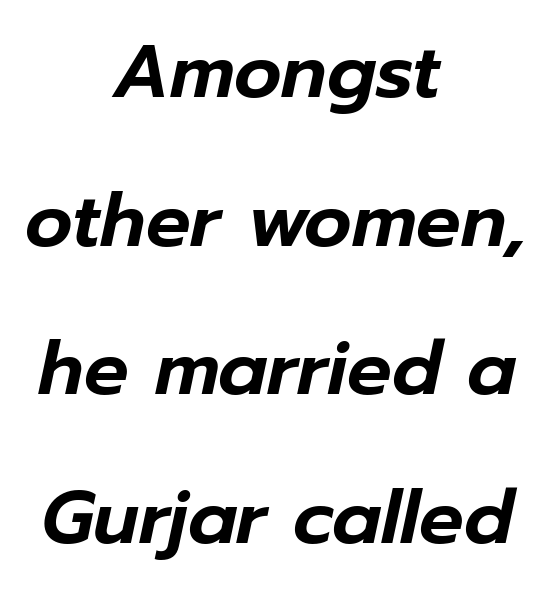
The image shows 74 px text type, italic (leaning right); set centered, loose line spacing (2.01x), normal letter spacing, not underlined; low stroke contrast and a medium x-height.
